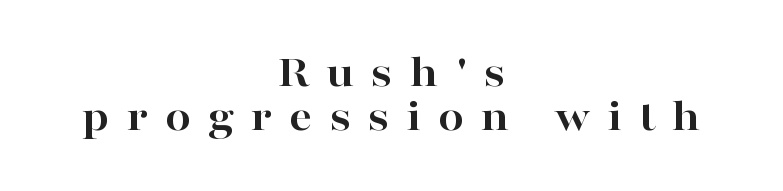
This rendering uses center alignment, leaving both contours irregular but symmetric. Line spacing here is tight. Summary of weight: heavy, a full bold. Old-style or modern, the face here clearly has serifs.
